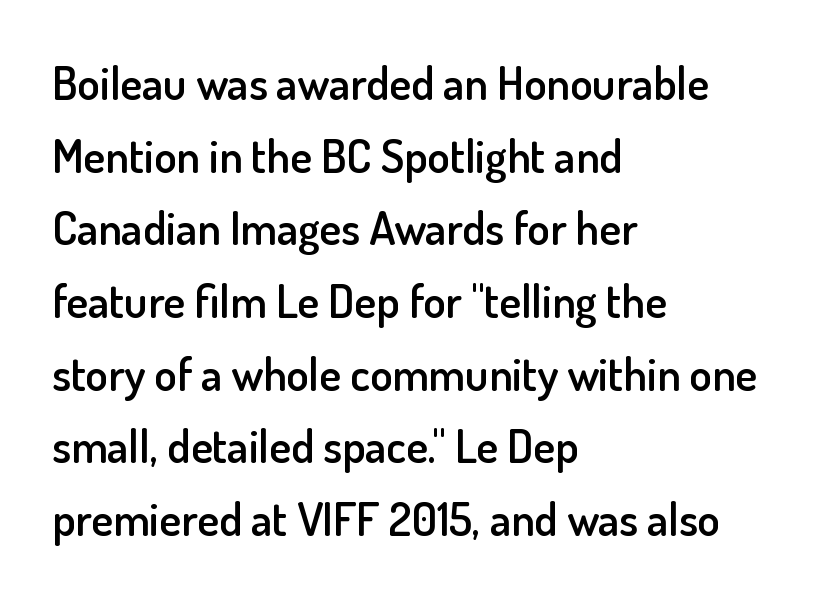
Q: Is the text bold? A: Semi-bold.
Q: Is the text italic (slanted)? A: No, it is upright.
Q: Is the typeface a serif or a sans-serif typeface? A: Sans-serif.
Q: Is the text underlined? A: No.
Q: How is the paragraph aligned? A: Left-aligned.
Q: Is the spacing between letters normal or unusually wide? A: Normal.
Q: Is the spacing between lines tight, normal or loose? A: Normal.
Q: Width (condensed, normal, or wide)? A: Normal.
Q: Stroke contrast? A: Low.
Q: x-height? A: Small.
Q: Monospaced? A: No.
